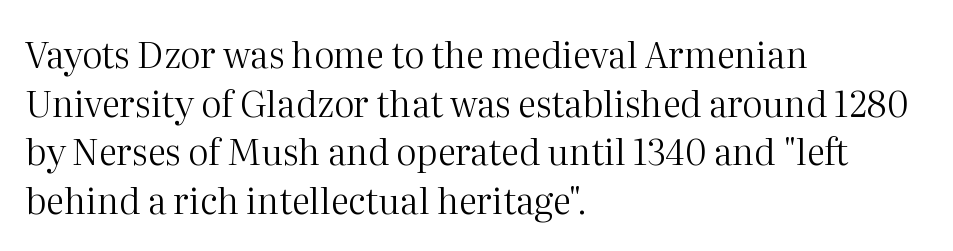
{"serif": "yes", "italic": "no", "bold": "no", "weight": "regular", "width": "normal", "stroke_contrast": "medium", "x_height": "medium", "monospaced": "no", "underline": "no", "align": "left", "line_spacing": "normal", "line_spacing_ratio": 1.35, "letter_spacing": "normal", "letter_spacing_em": 0.0, "glyph_px": 36}
